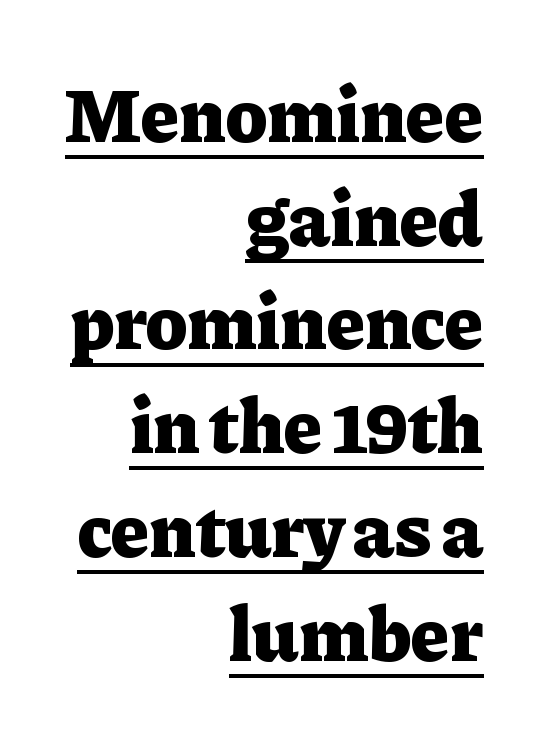
Which margin do the lines hug? The right one — the left edge is uneven. Compared with undecorated copy, this sample adds a rule below the words. Chunky letters — that's bold for sure. Each letter keeps its own natural width here, so spacing adapts to shape. Little horizontal feet cap the strokes, marking this as serif type. Honestly, the letter spacing is just normal — you wouldn't notice it.
